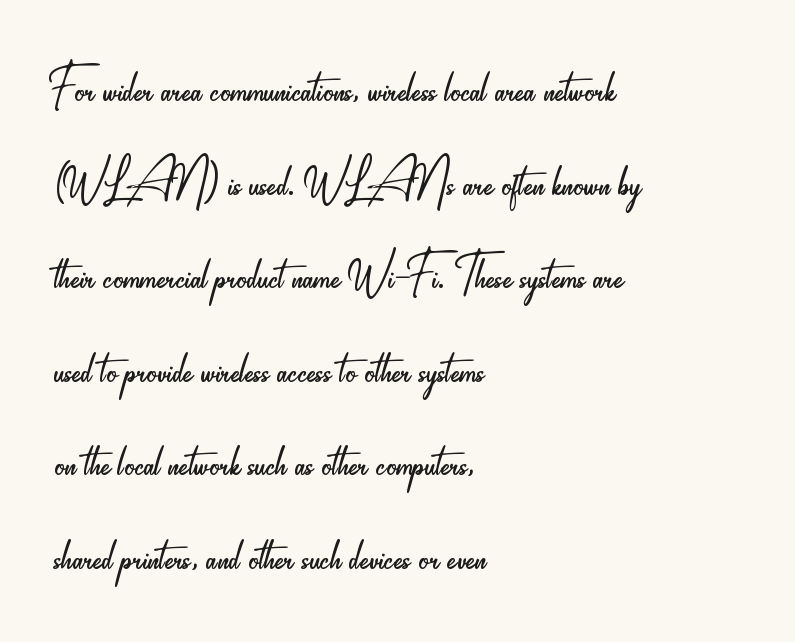
Varying glyph widths throughout — classic text-font behaviour. What kind of face is this? One without serifs — a sans. Nobody drew a line under any word here. Stroke thickness stays within the range of a standard reading face or lighter.
